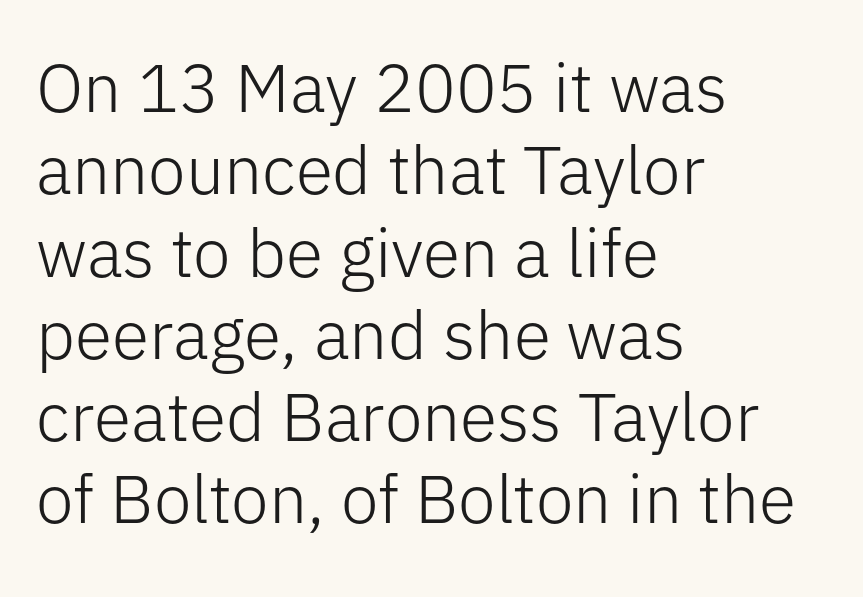
Words appear dense and cohesive because spacing is normal. The letterforms sit at book weight or below. The text was rendered using a sans face with plain stroke endings. The letters stand upright; this is a roman face. Character widths vary here, with narrow letters taking less room than wide ones.
